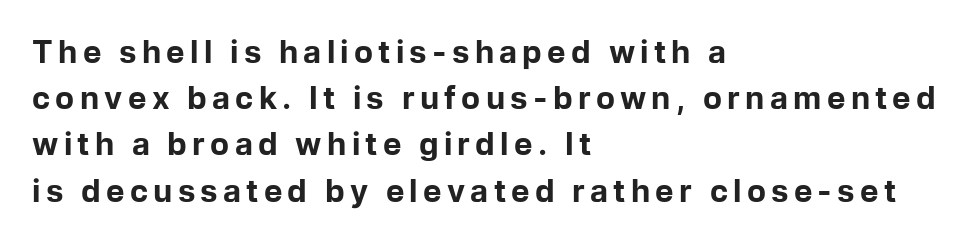
Q: Is the text bold? A: Yes.
Q: Is the text italic (slanted)? A: No, it is upright.
Q: Is the typeface a serif or a sans-serif typeface? A: Sans-serif.
Q: Is the text underlined? A: No.
Q: How is the paragraph aligned? A: Left-aligned.
Q: Is the spacing between lines tight, normal or loose? A: Normal.
Q: Width (condensed, normal, or wide)? A: Normal.
Q: Stroke contrast? A: Low.
Q: x-height? A: Medium.
Q: Monospaced? A: No.
